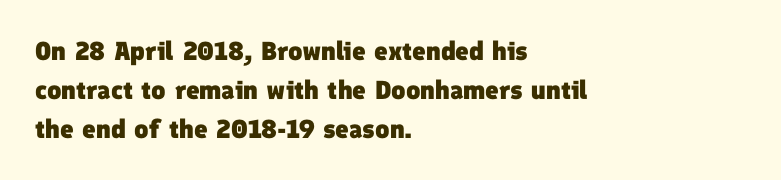
The image shows 26 px bold type; set left-aligned, normal line spacing (1.5x), normal letter spacing, not underlined.
